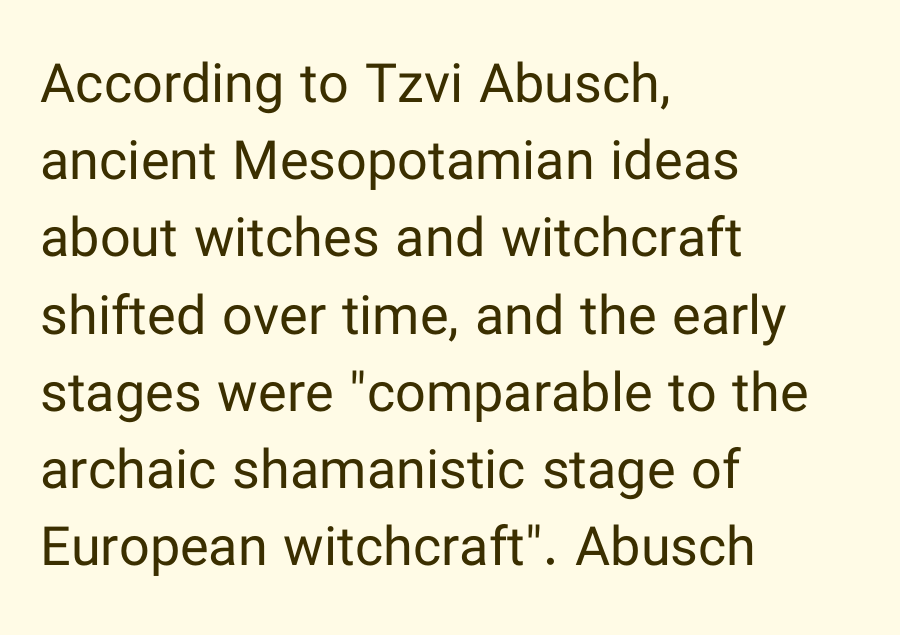
Left-aligned paragraph, ragged on the right. Nothing heavy about these letters — not bold at all. The designer left line spacing at the default. You could not count columns in this text — the font is proportionally spaced.
